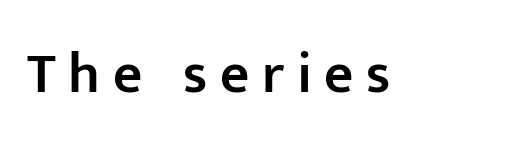
The lettering stays uniformly vertical, giving the passage a roman look. These lines are rendered in a variable-pitch font. What kind of face is this? One without serifs — a sans. Compared with an ordinary text face, these strokes are moderately heavier — a semibold. Descenders are the only things crossing below the line. Is the letter spacing exaggerated? Yes — the characters are pushed far apart.
